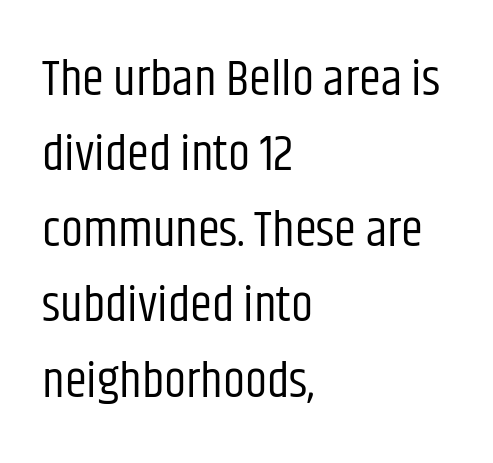
{"serif": "no", "italic": "no", "bold": "no", "weight": "regular", "width": "condensed", "stroke_contrast": "low", "x_height": "large", "monospaced": "no", "underline": "no", "align": "left", "line_spacing": "normal", "line_spacing_ratio": 1.51, "letter_spacing": "normal", "letter_spacing_em": 0.0, "glyph_px": 50}
